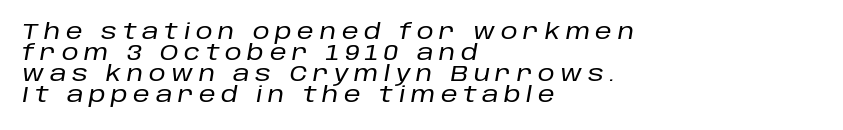
The tracking reads as deliberately expanded to a designer's eye. This block would grow much taller if given ordinary leading; it's compressed now. The axis of the letterforms is tilted away from vertical. Notice how the passage keeps a crisp vertical edge on the left only. No word sits above an underline.
